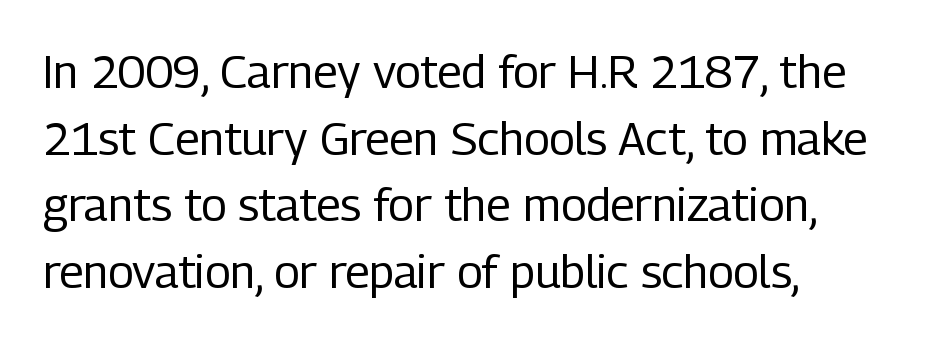
Q: Is the text bold? A: No.
Q: Is the text italic (slanted)? A: No, it is upright.
Q: Is the typeface a serif or a sans-serif typeface? A: Sans-serif.
Q: Is the text underlined? A: No.
Q: How is the paragraph aligned? A: Left-aligned.
Q: Is the spacing between letters normal or unusually wide? A: Normal.
Q: Is the spacing between lines tight, normal or loose? A: Normal.
Q: Width (condensed, normal, or wide)? A: Condensed.
Q: Stroke contrast? A: Low.
Q: x-height? A: Medium.
Q: Monospaced? A: No.
